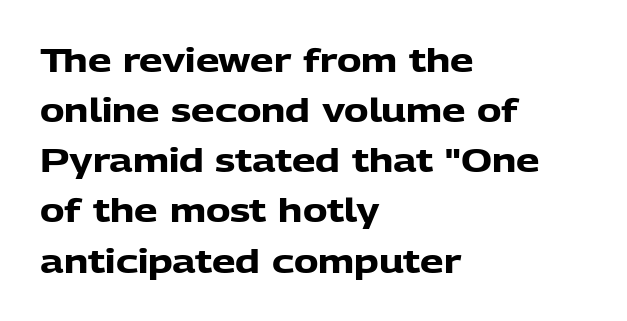
Q: Is the text bold? A: Yes.
Q: Is the text italic (slanted)? A: No, it is upright.
Q: Is the typeface a serif or a sans-serif typeface? A: Sans-serif.
Q: Is the text underlined? A: No.
Q: How is the paragraph aligned? A: Left-aligned.
Q: Is the spacing between letters normal or unusually wide? A: Normal.
Q: Is the spacing between lines tight, normal or loose? A: Normal.
Q: Width (condensed, normal, or wide)? A: Normal.
Q: Stroke contrast? A: Low.
Q: x-height? A: Medium.
Q: Monospaced? A: No.
